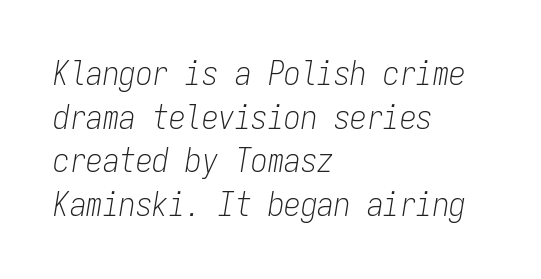
{"italic": "yes", "lean": "right", "slant_degrees": 9, "bold": "no", "weight": "light", "width": "condensed", "stroke_contrast": "low", "x_height": "medium", "monospaced": "yes", "underline": "no", "align": "left", "line_spacing": "normal", "line_spacing_ratio": 1.32, "letter_spacing": "normal", "letter_spacing_em": 0.0, "glyph_px": 33}
